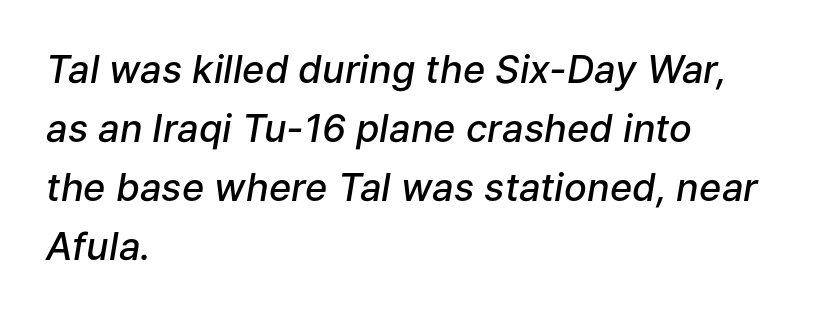
The image shows 38 px semibold type, italic (leaning right); set left-aligned, normal line spacing (1.55x), normal letter spacing, not underlined; low stroke contrast and a medium x-height.
